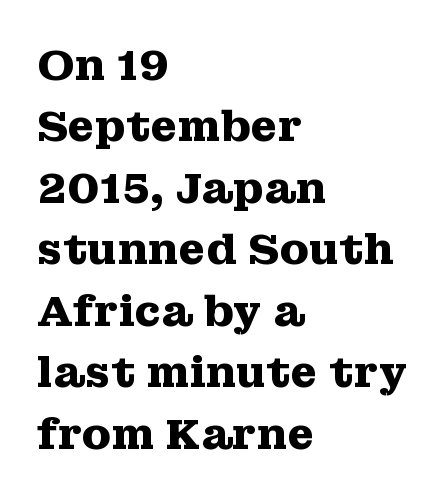
{"serif": "yes", "italic": "no", "bold": "yes", "weight": "heavy", "width": "wide", "stroke_contrast": "medium", "x_height": "medium", "monospaced": "no", "underline": "no", "align": "left", "line_spacing": "normal", "line_spacing_ratio": 1.43, "letter_spacing": "normal", "letter_spacing_em": 0.0, "glyph_px": 43}
